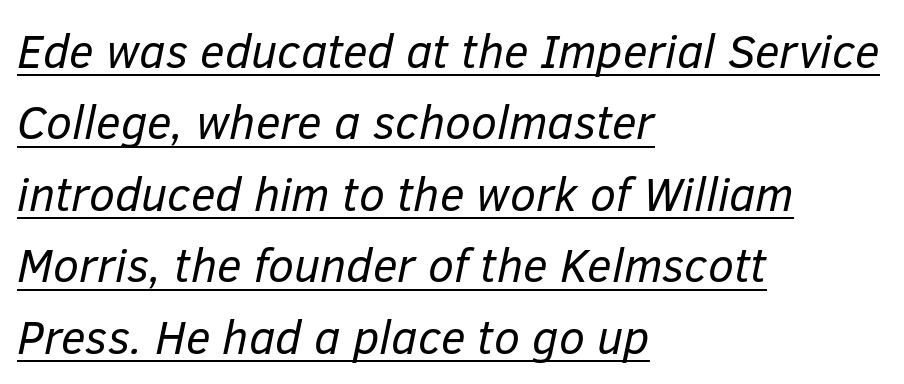
Q: Is the text bold? A: No.
Q: Is the text italic (slanted)? A: Yes, it leans right by about 12 degrees.
Q: Is the text underlined? A: Yes.
Q: How is the paragraph aligned? A: Left-aligned.
Q: Is the spacing between letters normal or unusually wide? A: Normal.
Q: Is the spacing between lines tight, normal or loose? A: Normal.
Q: Width (condensed, normal, or wide)? A: Normal.
Q: Stroke contrast? A: Low.
Q: x-height? A: Medium.
Q: Monospaced? A: No.
